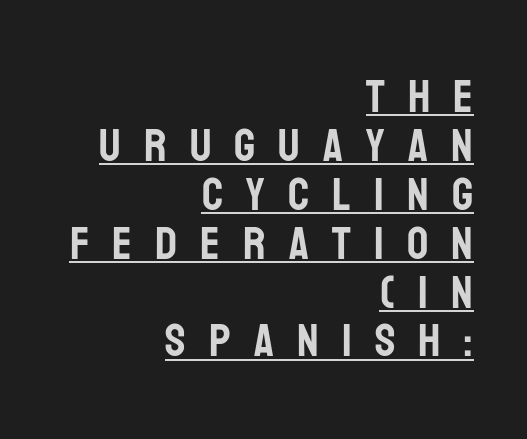
The image shows 47 px condensed sans-serif type, upright; set right-aligned, tight line spacing (1.04x), unusually wide letter spacing (+0.49 em), underlined; low stroke contrast and a large x-height.
